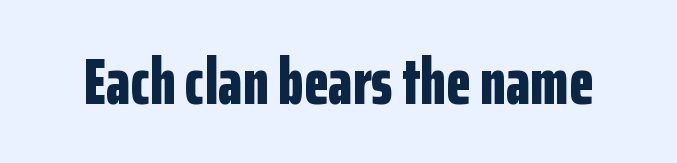
The image shows 65 px bold, condensed sans-serif type, upright; set normal letter spacing, not underlined; low stroke contrast and a medium x-height.
